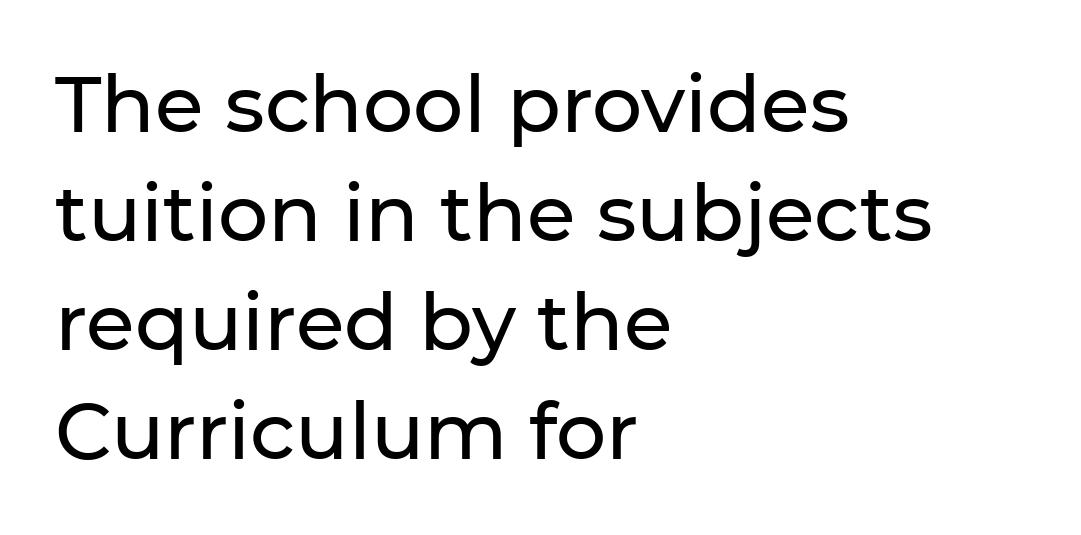
The image shows 79 px sans-serif type, upright; set left-aligned, normal line spacing (1.38x), normal letter spacing, not underlined; low stroke contrast and a medium x-height.
